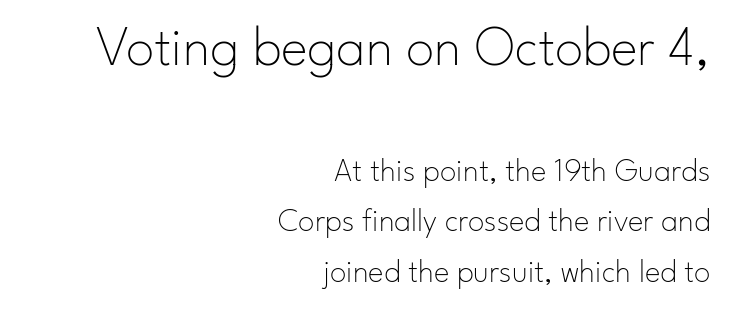
The image shows 57 px thin sans-serif type, upright; set right-aligned, normal line spacing (1.52x), normal letter spacing, not underlined; the first (top) block is 1.73x larger; low stroke contrast and a small x-height.
